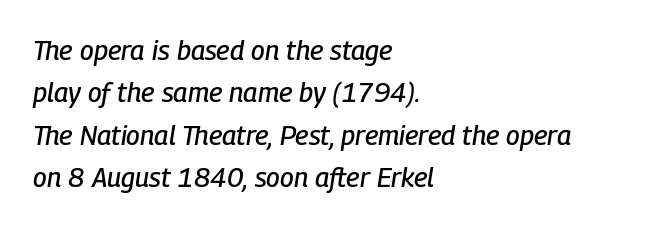
Descenders are the only things crossing below the line. The lettering tilts uniformly, giving the passage an italic look. The lines sit at an ordinary, default distance from one another. Every row of glyphs begins at an identical x-position on the left.
